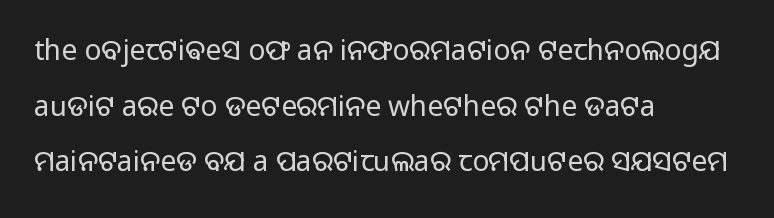
Style check: upright. Horizontal bands of white between lines are thick stripes. The lines in this sample share a left origin and differ only in where they stop. Think standard paragraph weight, or any step lighter than that. The rendering uses natural spacing where letterforms have individual widths.
